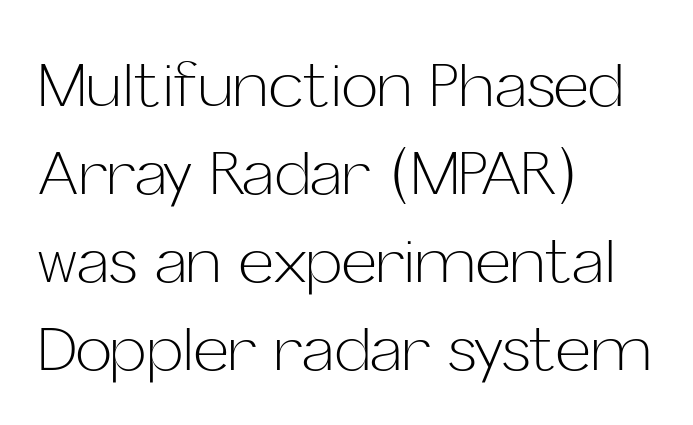
The image shows 61 px light sans-serif type, upright; set left-aligned, normal line spacing (1.44x), normal letter spacing, not underlined; low stroke contrast and a medium x-height.
